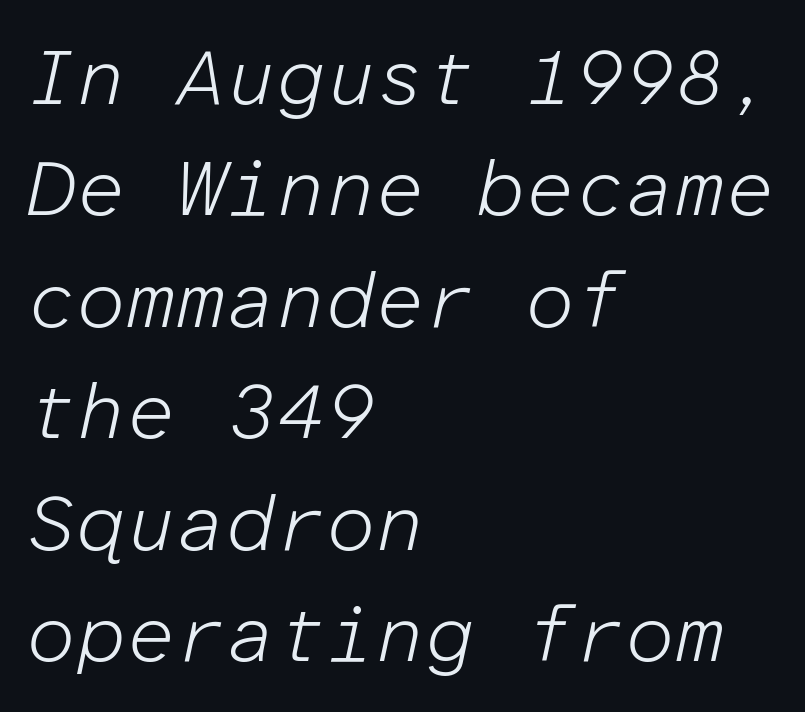
The image shows 79 px light type, italic (leaning right), monospaced; set left-aligned, normal line spacing (1.41x), normal letter spacing, not underlined; low stroke contrast and a medium x-height.
